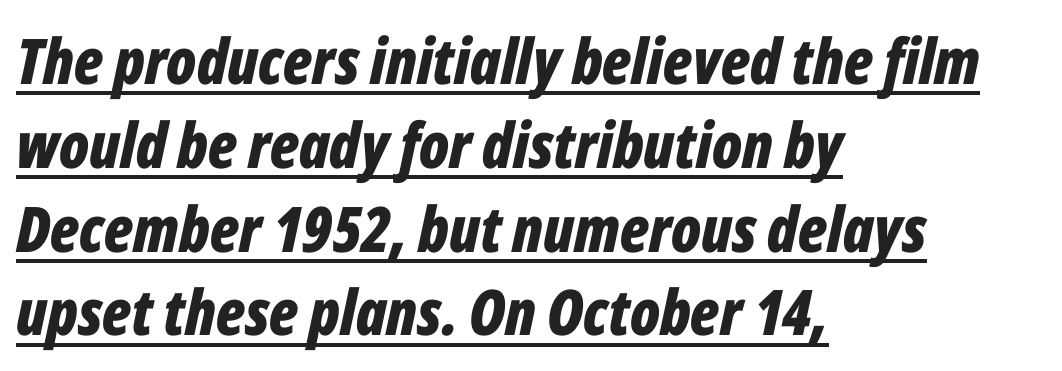
Q: Is the text bold? A: Yes.
Q: Is the text italic (slanted)? A: Yes, it leans right by about 12 degrees.
Q: Is the text underlined? A: Yes.
Q: How is the paragraph aligned? A: Left-aligned.
Q: Is the spacing between letters normal or unusually wide? A: Normal.
Q: Is the spacing between lines tight, normal or loose? A: Normal.
Q: Width (condensed, normal, or wide)? A: Condensed.
Q: Stroke contrast? A: Low.
Q: x-height? A: Medium.
Q: Monospaced? A: No.
